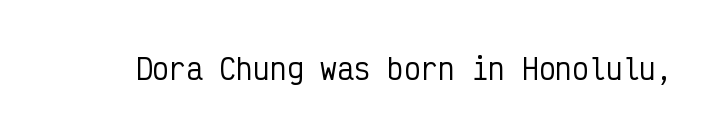
{"serif": "no", "italic": "no", "width": "condensed", "stroke_contrast": "low", "x_height": "medium", "monospaced": "yes", "underline": "no", "letter_spacing": "normal", "letter_spacing_em": 0.0, "glyph_px": 28}
